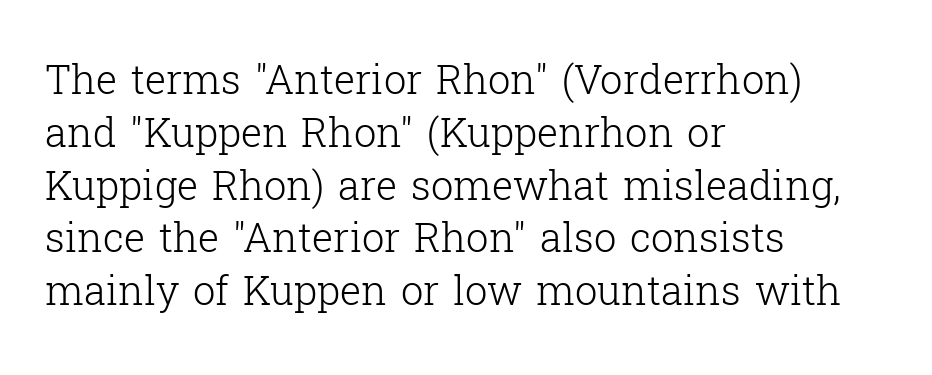
Posture: upright roman. The strokes are not fattened; the text isn't bold. Look at the bottom of the vertical strokes: they flare into serifs here. The type is set solid horizontally, with unmodified tracking. No word sits above an underline. These lines are rendered in a variable-pitch font.
